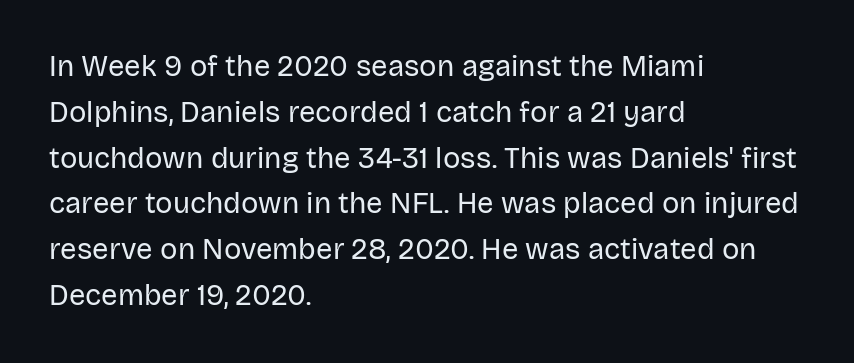
{"serif": "no", "italic": "no", "bold": "no", "weight": "regular", "width": "normal", "stroke_contrast": "low", "x_height": "large", "monospaced": "no", "underline": "no", "align": "left", "line_spacing": "normal", "line_spacing_ratio": 1.58, "letter_spacing": "normal", "letter_spacing_em": 0.0, "glyph_px": 29}
